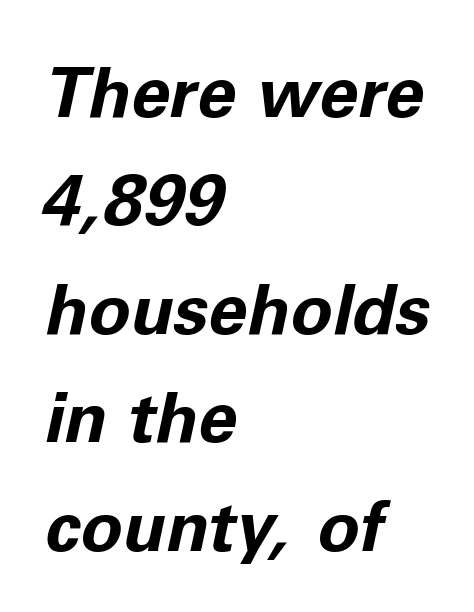
The image shows 70 px bold type, italic (leaning right); set left-aligned, normal line spacing (1.55x), normal letter spacing, not underlined; low stroke contrast and a medium x-height.
